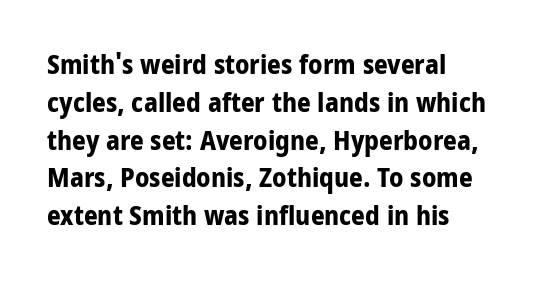
Q: Is the text bold? A: Yes.
Q: Is the text italic (slanted)? A: No, it is upright.
Q: Is the text underlined? A: No.
Q: How is the paragraph aligned? A: Left-aligned.
Q: Is the spacing between letters normal or unusually wide? A: Normal.
Q: Is the spacing between lines tight, normal or loose? A: Normal.
